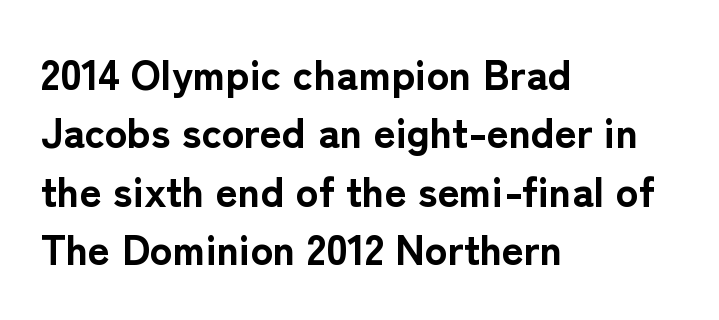
Layout note: lines flush left. This is the regular roman posture of the typeface. The leading is moderate, giving the passage an even texture. This is sans-serif lettering, the kind often seen on screens and signage. The passage shown is typed in a proportional face where columns would drift. Compared with an ordinary text face, these strokes are far heavier — a full bold.
